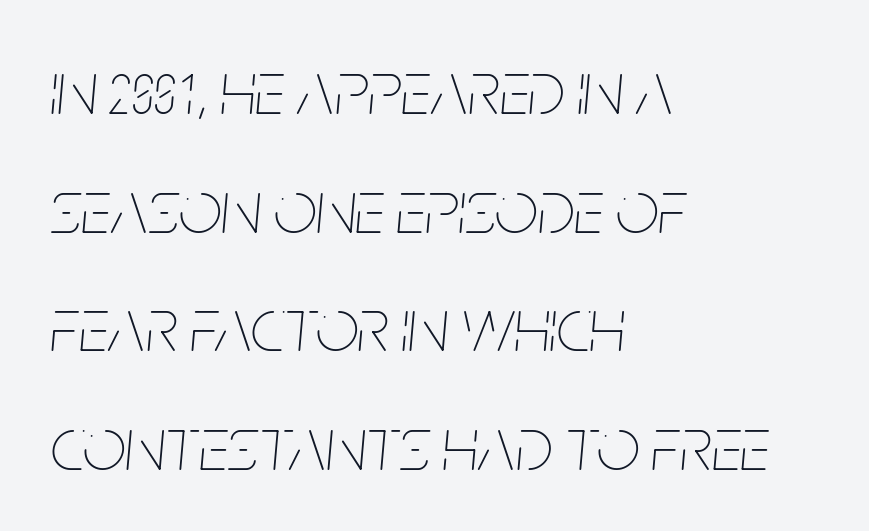
Q: Is the text bold? A: No.
Q: Is the text italic (slanted)? A: Yes, it leans right by about 5 degrees.
Q: Is the text underlined? A: No.
Q: How is the paragraph aligned? A: Left-aligned.
Q: Is the spacing between letters normal or unusually wide? A: Normal.
Q: Is the spacing between lines tight, normal or loose? A: Normal.
Q: Width (condensed, normal, or wide)? A: Condensed.
Q: Stroke contrast? A: Low.
Q: x-height? A: Large.
Q: Monospaced? A: No.
